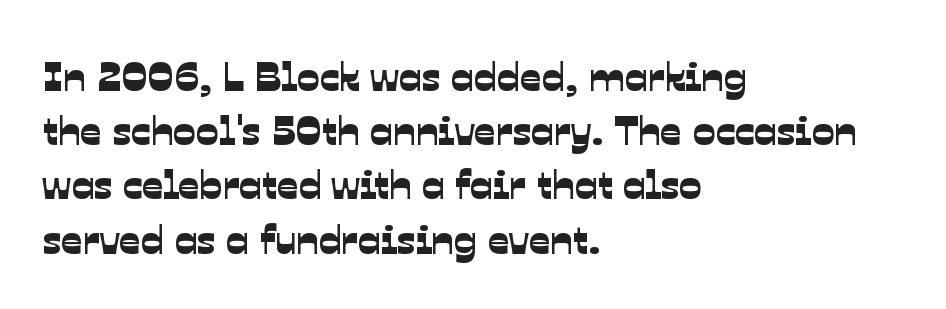
Horizontally, the lines are justified to the leading edge only. Nothing unusual about the tracking: characters are spaced as the font intends. Is there much room between lines? A standard amount, neither cramped nor airy. The glyphs are unaccompanied by any horizontal stroke below them. The type family on display is of the sans-serif kind.
